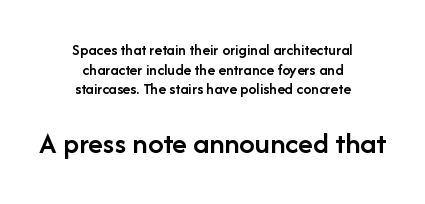
This sample uses a sans-serif face. Emphasis by weight is partial: semibold. Style check: upright. The paragraph shown floats in the horizontal middle. The face used here is proportionally spaced, like ordinary book or web type.
